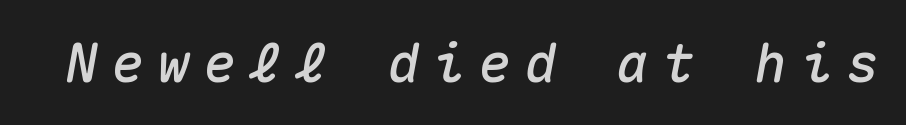
Q: Is the text italic (slanted)? A: Yes, it leans right by about 10 degrees.
Q: Is the text underlined? A: No.
Q: Is the spacing between letters normal or unusually wide? A: Unusually wide.
Q: Width (condensed, normal, or wide)? A: Normal.
Q: Stroke contrast? A: Medium.
Q: x-height? A: Medium.
Q: Monospaced? A: Yes.
